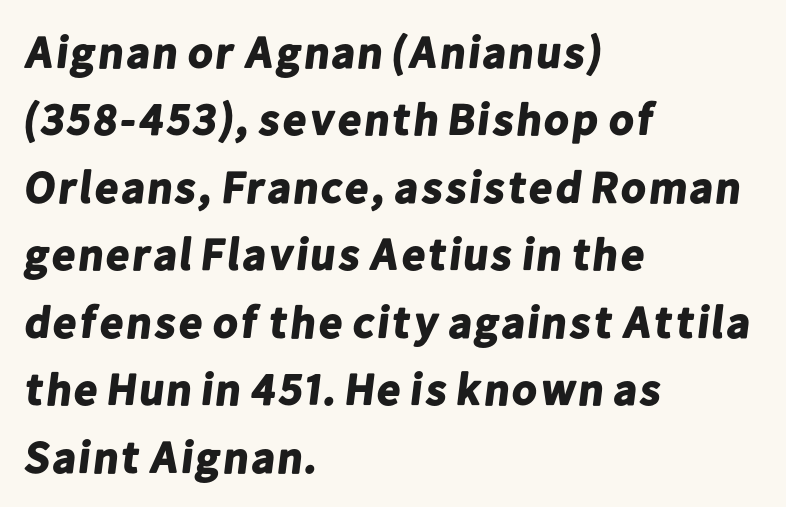
The image shows 45 px bold sans-serif type; set left-aligned, normal line spacing (1.5x), normal letter spacing, not underlined; low stroke contrast and a medium x-height.
